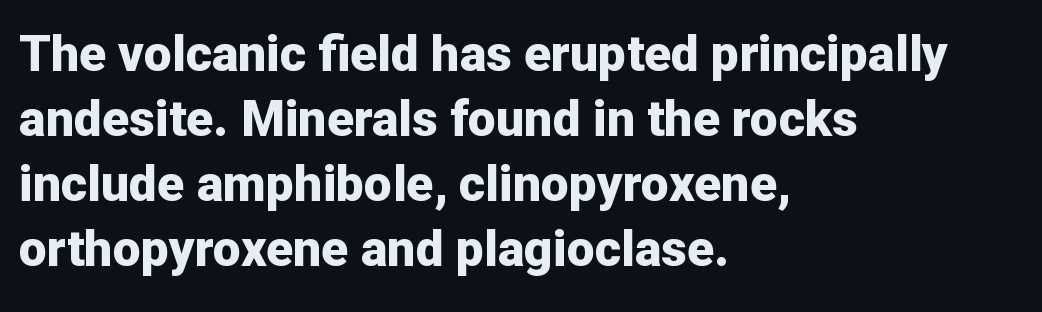
The image shows 50 px bold sans-serif type, upright; set left-aligned, normal line spacing (1.3x), normal letter spacing, not underlined; low stroke contrast and a medium x-height.
